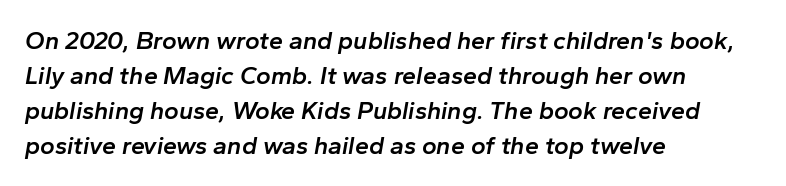
{"italic": "yes", "lean": "right", "slant_degrees": 10, "bold": "semi", "underline": "no", "align": "left", "line_spacing": "normal", "line_spacing_ratio": 1.4, "letter_spacing": "normal", "letter_spacing_em": 0.0, "glyph_px": 25}
